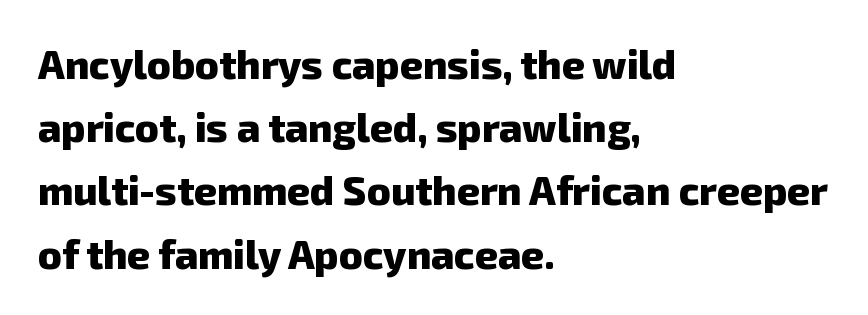
The image shows 40 px heavy sans-serif type; set left-aligned, normal line spacing (1.58x), normal letter spacing, not underlined; low stroke contrast and a medium x-height.
